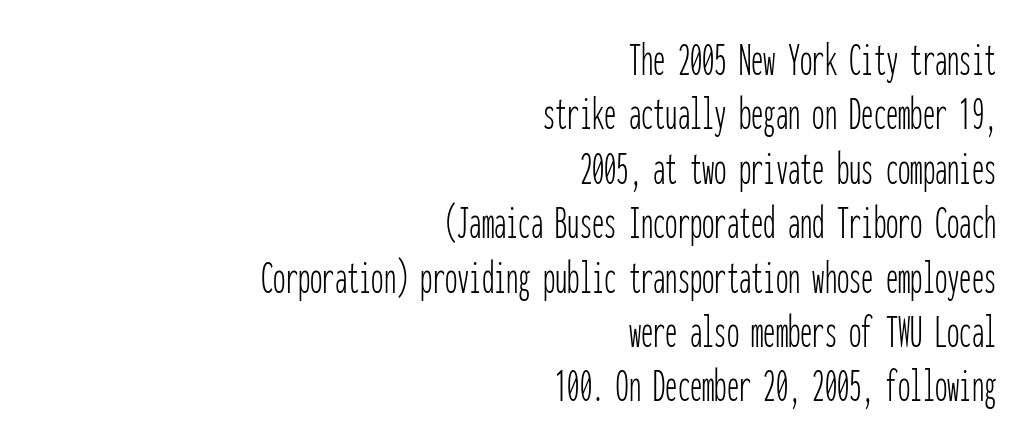
Q: Is the text bold? A: No.
Q: Is the text italic (slanted)? A: No, it is upright.
Q: Is the typeface a serif or a sans-serif typeface? A: Sans-serif.
Q: Is the text underlined? A: No.
Q: How is the paragraph aligned? A: Right-aligned.
Q: Is the spacing between letters normal or unusually wide? A: Normal.
Q: Is the spacing between lines tight, normal or loose? A: Tight.
Q: Width (condensed, normal, or wide)? A: Condensed.
Q: Stroke contrast? A: Low.
Q: x-height? A: Medium.
Q: Monospaced? A: Yes.
